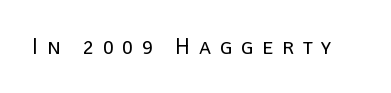
Q: Is the text bold? A: No.
Q: Is the text italic (slanted)? A: No, it is upright.
Q: Is the text underlined? A: No.
Q: Is the spacing between letters normal or unusually wide? A: Unusually wide.
